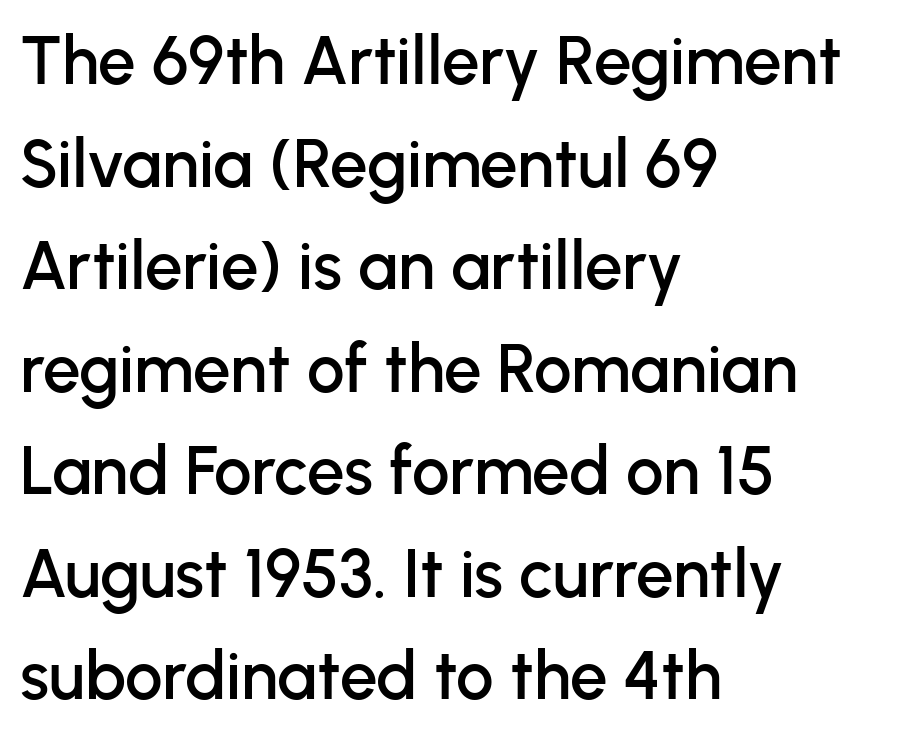
The image shows 67 px sans-serif type, upright; set left-aligned, normal line spacing (1.53x), normal letter spacing, not underlined; low stroke contrast and a medium x-height.
